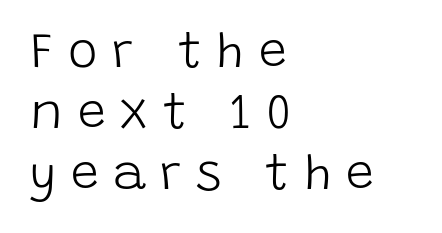
Does the type have serifs? No, each stem ends abruptly. Designer's note — italics off, roman on. Is this a fixed-width face? No — the glyphs have proportional, varying widths. Here the glyphs are tracked loosely, breaking word shapes into spaced letters.
